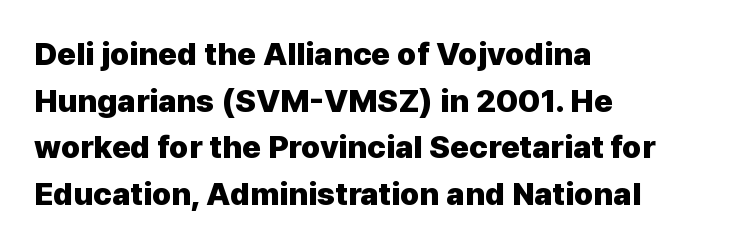
The image shows 32 px heavy sans-serif type, upright; set left-aligned, normal line spacing (1.46x), normal letter spacing, not underlined; low stroke contrast and a medium x-height.
